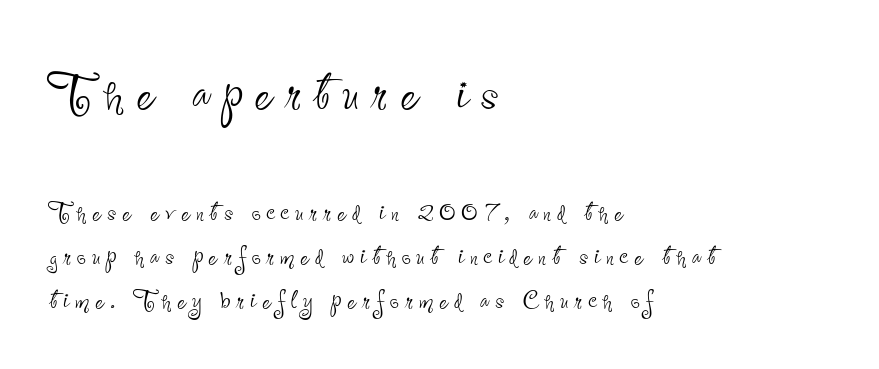
The image shows 65 px thin, condensed sans-serif type; set left-aligned, normal line spacing (1.37x), not underlined; the first (top) block is 2.03x larger; low stroke contrast and a small x-height.
